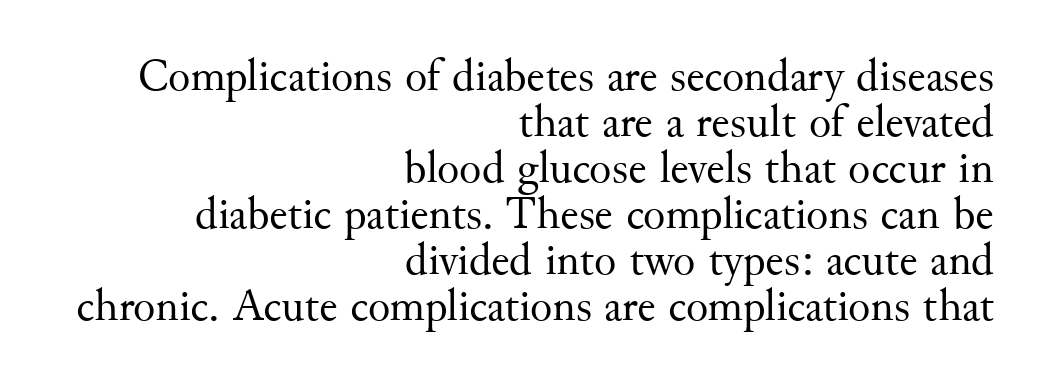
The image shows 46 px regular-weight serif type, upright; set right-aligned, tight line spacing (1.0x), normal letter spacing, not underlined; medium stroke contrast and a small x-height.
